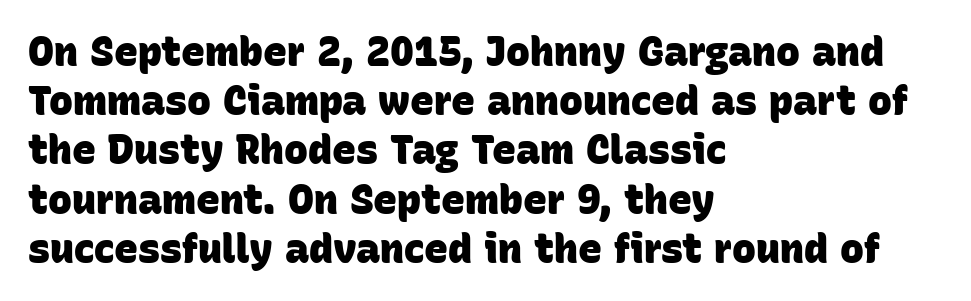
These lines are rendered in a variable-pitch font. Is the type bold? Yes — the strokes are clearly thick and heavy. Beneath every word, the page is bare. Nothing unusual about the tracking: characters are spaced as the font intends. Stroke terminals: plain, sans-serif. If you drew a ruler down the left edge, every line would touch it.
